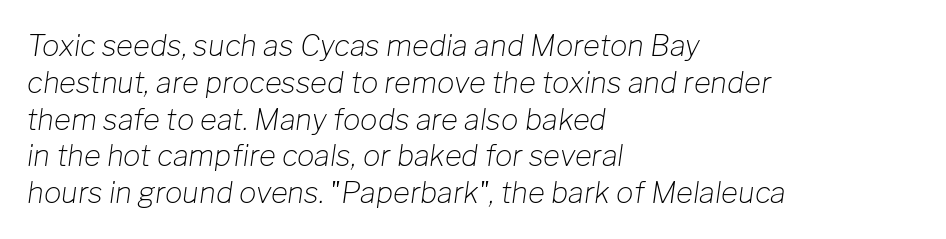
Just letters on the line, the space beneath them empty. Observe the ordinary spacing: letters are neighbours, not strangers. A typesetter would call this proportional, since set widths differ per character. The space between consecutive lines is moderate.
